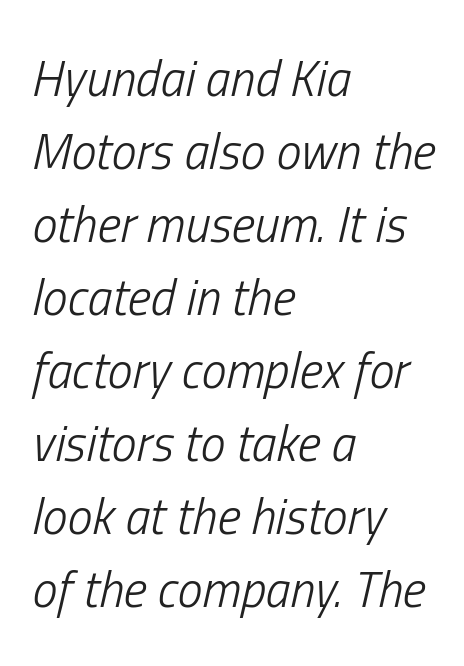
The string is rendered with underlining switched off. Does extra space separate the letters? No, they use regular spacing. Every row of glyphs begins at an identical x-position on the left. Each new line begins a customary step beneath the previous one. Here the designer chose a conventional face with non-uniform glyph widths.
